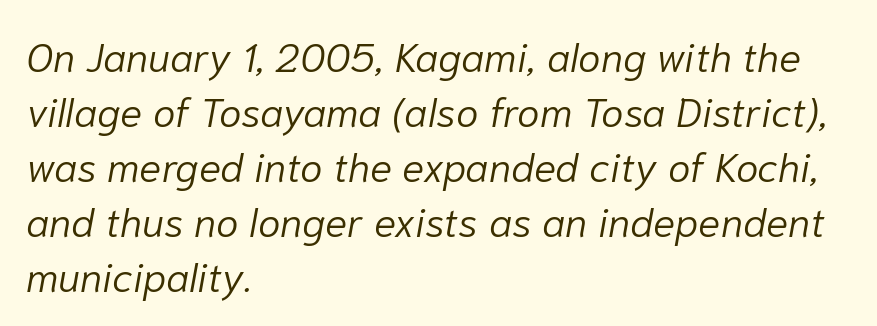
Q: Is the text bold? A: No.
Q: Is the text italic (slanted)? A: Yes, it leans right by about 10 degrees.
Q: Is the text underlined? A: No.
Q: How is the paragraph aligned? A: Left-aligned.
Q: Is the spacing between letters normal or unusually wide? A: Normal.
Q: Is the spacing between lines tight, normal or loose? A: Normal.
Q: Width (condensed, normal, or wide)? A: Normal.
Q: Stroke contrast? A: Low.
Q: x-height? A: Medium.
Q: Monospaced? A: No.
